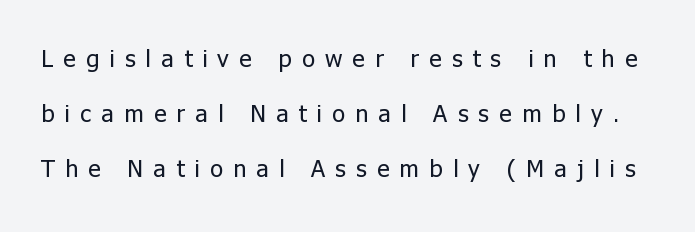
Q: Is the text bold? A: No.
Q: Is the text italic (slanted)? A: No, it is upright.
Q: Is the text underlined? A: No.
Q: Is the spacing between letters normal or unusually wide? A: Unusually wide.
Q: Is the spacing between lines tight, normal or loose? A: Loose.
